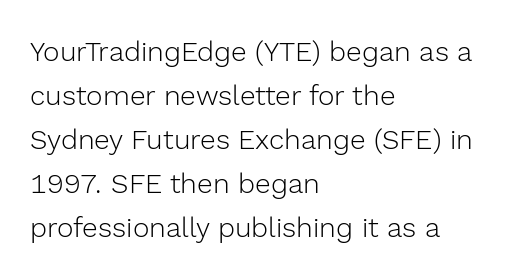
The image shows 28 px light sans-serif type, upright; set left-aligned, normal line spacing (1.57x), normal letter spacing, not underlined; a medium x-height.
